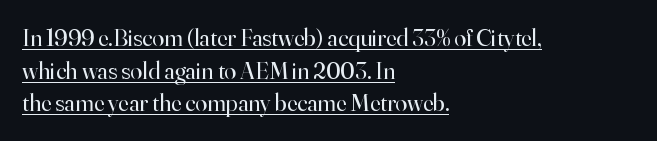
{"italic": "no", "bold": "no", "underline": "yes", "align": "left", "line_spacing": "normal", "line_spacing_ratio": 1.36, "letter_spacing": "normal", "letter_spacing_em": 0.0, "glyph_px": 24}
